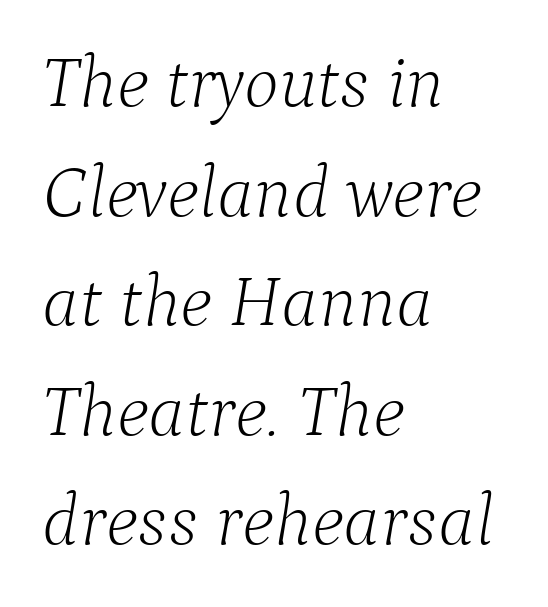
Varying glyph widths throughout — classic text-font behaviour. Italic: yes, the glyphs are oblique. Does the leading feel generous? No, just average. In terms of letterspacing, this is plain default setting. A quiet, ordinary-to-light weight characterises the typeface. Notice how the passage keeps a crisp vertical edge on the left only.
